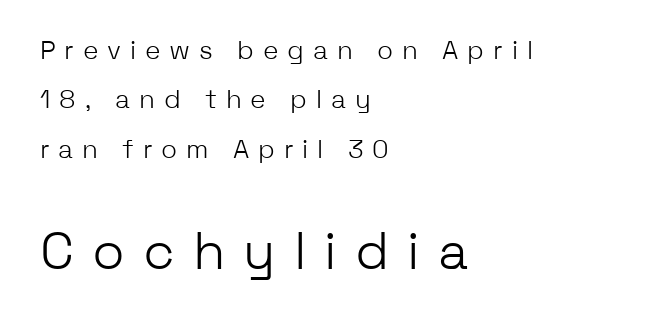
Q: Is the text bold? A: No.
Q: Is the text italic (slanted)? A: No, it is upright.
Q: Is the typeface a serif or a sans-serif typeface? A: Sans-serif.
Q: Is the text underlined? A: No.
Q: How is the paragraph aligned? A: Left-aligned.
Q: Is the spacing between letters normal or unusually wide? A: Unusually wide.
Q: Is the spacing between lines tight, normal or loose? A: Loose.
Q: Which block of text is set in a larger size, the first (top) or the second (bottom)? A: The second (bottom) one.
Q: Width (condensed, normal, or wide)? A: Normal.
Q: Stroke contrast? A: Low.
Q: x-height? A: Medium.
Q: Monospaced? A: No.
